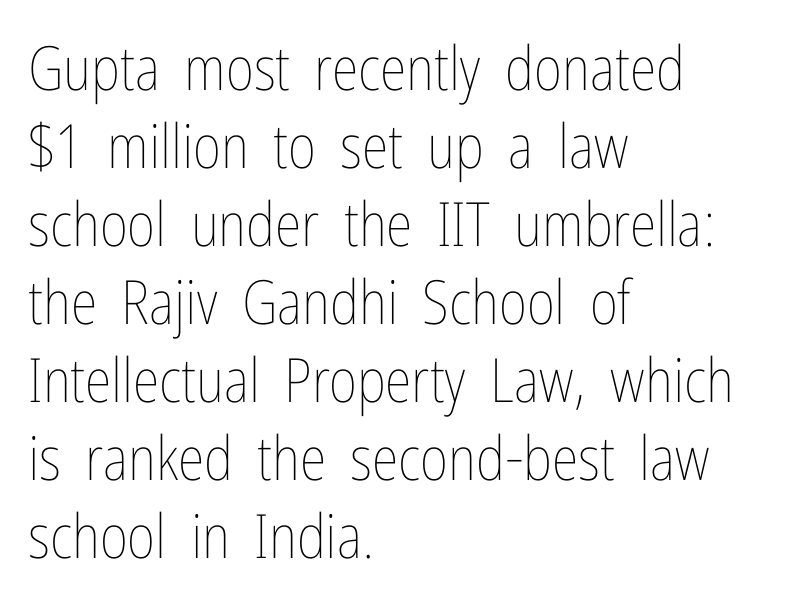
The image shows 61 px thin, condensed type, upright; set left-aligned, normal line spacing (1.28x), normal letter spacing, not underlined; low stroke contrast and a medium x-height.
